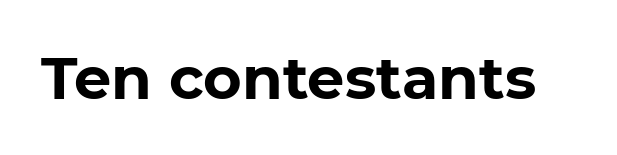
Is this a fixed-width face? No — the glyphs have proportional, varying widths. Rule under the text: the space is simply empty. These lines are composed in type without serifs. Set as a true bold cut, around the 700 mark.
